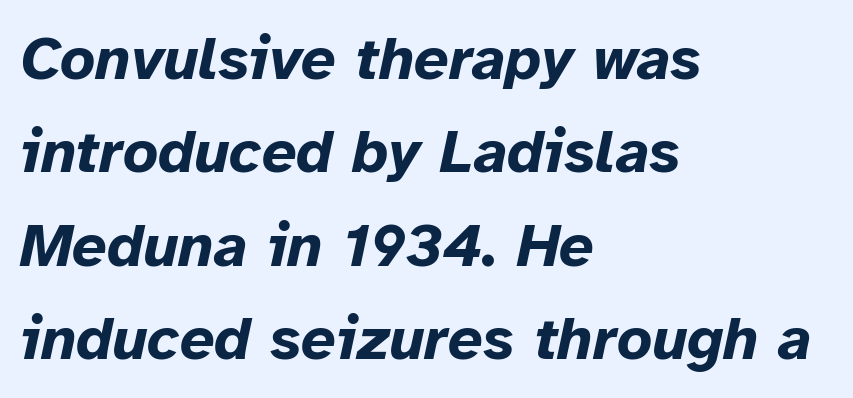
The image shows 61 px bold type, italic (leaning right); set left-aligned, normal line spacing (1.53x), normal letter spacing, not underlined; low stroke contrast and a medium x-height.
